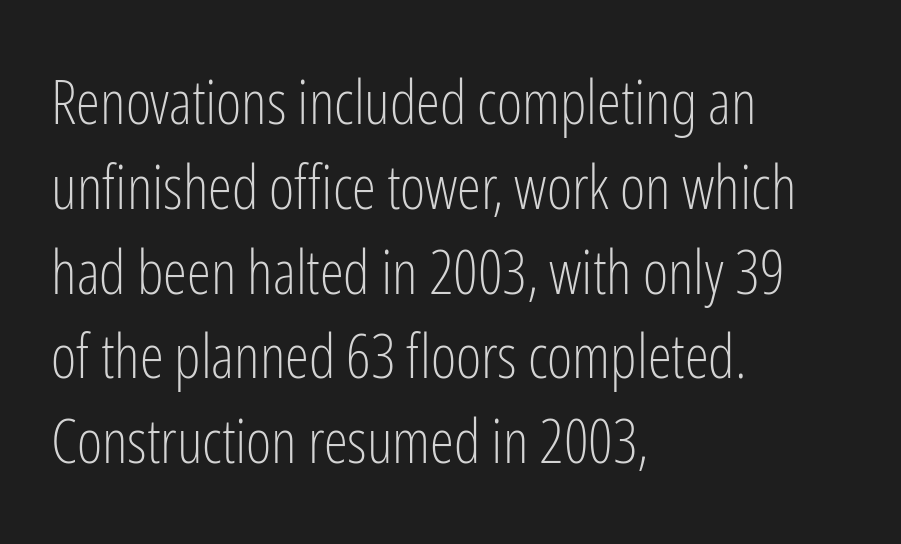
Compared with a typical body face, this is equally light or lighter still. You can tell from the bare stems that sans-serif type was used. Observe the ordinary spacing: letters are neighbours, not strangers. In CSS terms this would be text-align: left.
